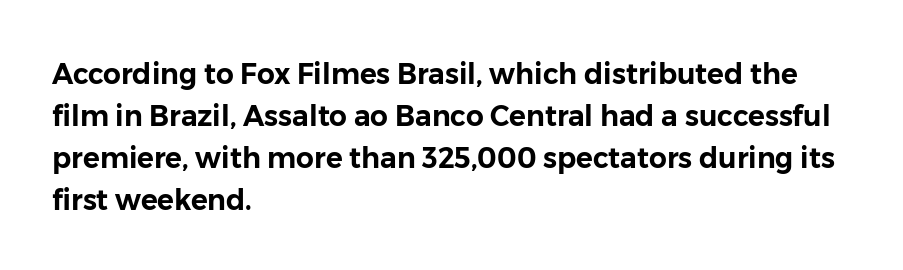
{"serif": "no", "italic": "no", "width": "normal", "stroke_contrast": "low", "x_height": "medium", "monospaced": "no", "underline": "no", "align": "left", "line_spacing": "normal", "line_spacing_ratio": 1.5, "letter_spacing": "normal", "letter_spacing_em": 0.0, "glyph_px": 28}
